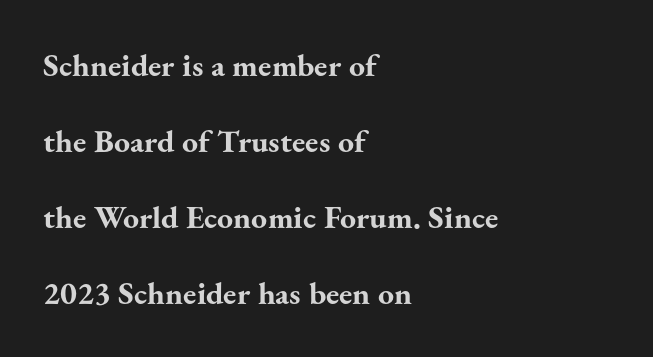
{"serif": "yes", "italic": "no", "bold": "yes", "weight": "bold", "width": "normal", "stroke_contrast": "medium", "x_height": "small", "monospaced": "no", "underline": "no", "align": "left", "line_spacing": "loose", "line_spacing_ratio": 2.37, "letter_spacing": "normal", "letter_spacing_em": 0.0, "glyph_px": 32}
